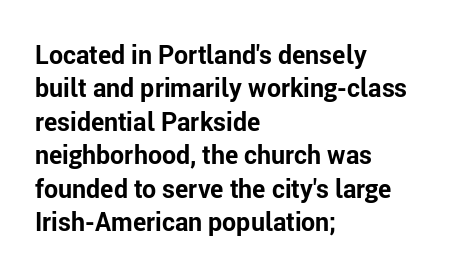
Notice how the passage keeps a crisp vertical edge on the left only. Ordinary non-slanted type is in use. This sample uses plain, unmodified letter spacing. Strong, thick strokes mark this as bold type. Normally led — the rows are evenly, conventionally spaced.
